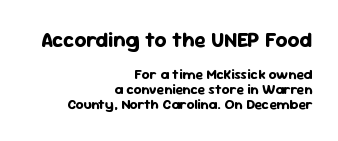
{"italic": "no", "bold": "yes", "underline": "no", "align": "right", "line_spacing": "tight", "line_spacing_ratio": 1.07, "letter_spacing": "normal", "letter_spacing_em": 0.0, "larger_block": "first", "size_ratio": 1.5, "glyph_px": 21}
